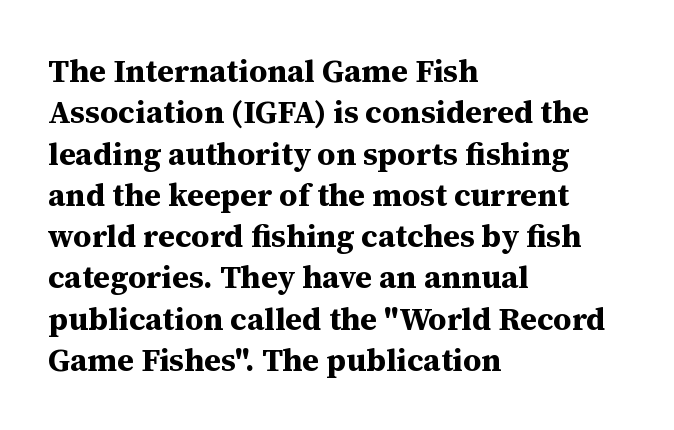
Each row of text sits above clean, open space. This sample uses plain, unmodified letter spacing. The text block is weighted toward the left margin, trailing off unevenly rightward. Typographically, this falls in the serif category. I'd describe the lettering as bold — thick and assertive.
